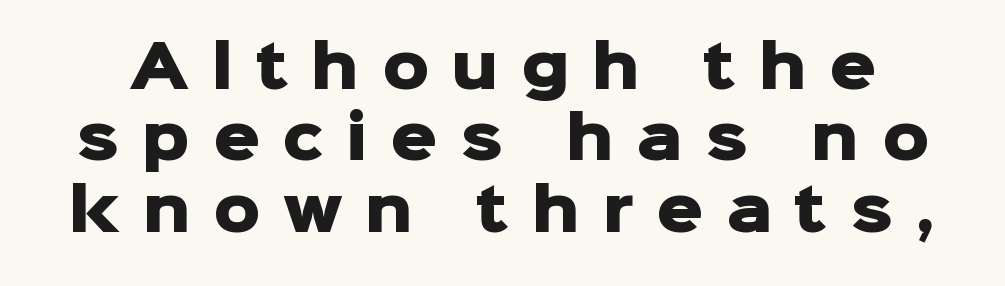
Heavy-handed strokes throughout: this text is bold. Check the space under the baseline: it is left empty. A typesetter would call this proportional, since set widths differ per character. Letterform terminals end flat and unadorned throughout the passage. Someone cranked the tracking dial way up on this one. Notice how the stems are strictly vertical — no italics here.
